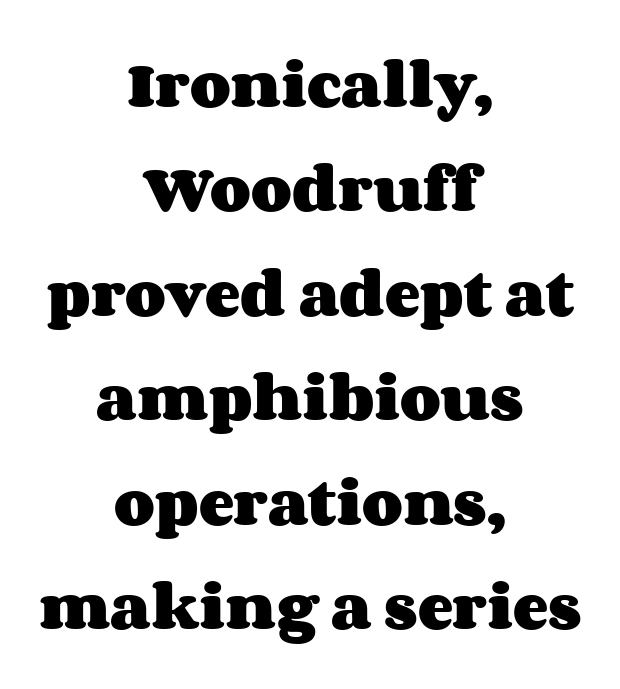
The image shows 53 px heavy, wide type, upright; set centered, loose line spacing (1.97x), normal letter spacing, not underlined; medium stroke contrast and a large x-height.
